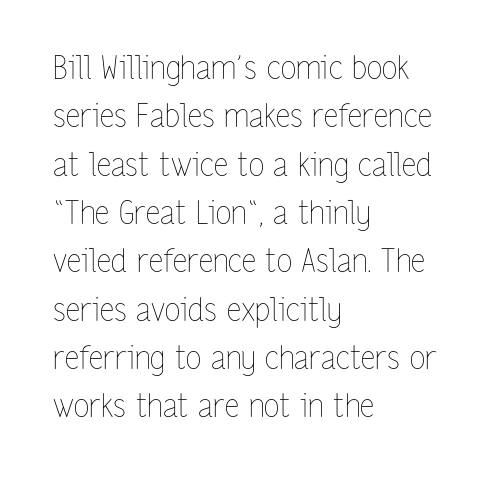
{"italic": "no", "bold": "no", "weight": "thin", "width": "condensed", "stroke_contrast": "low", "x_height": "medium", "monospaced": "no", "underline": "no", "align": "left", "line_spacing": "normal", "line_spacing_ratio": 1.51, "letter_spacing": "normal", "letter_spacing_em": 0.0, "glyph_px": 32}
